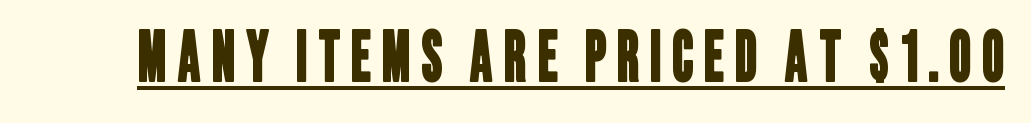
Q: Is the typeface a serif or a sans-serif typeface? A: Sans-serif.
Q: Is the text underlined? A: Yes.
Q: Width (condensed, normal, or wide)? A: Condensed.
Q: Stroke contrast? A: Low.
Q: x-height? A: Large.
Q: Monospaced? A: No.
